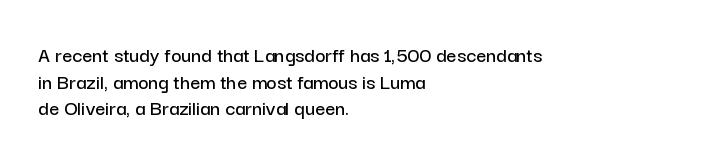
The image shows 22 px text type, upright; set left-aligned, line spacing 1.21x, normal letter spacing, not underlined.
